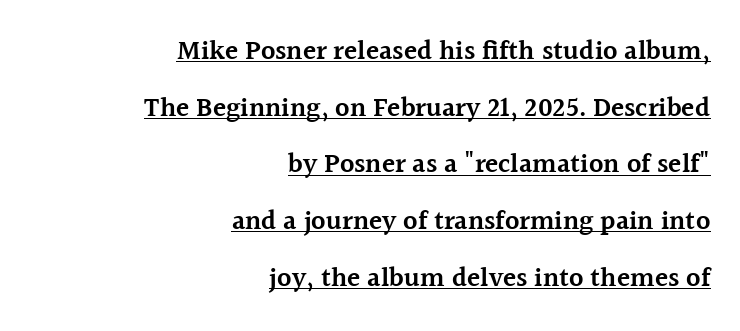
{"italic": "no", "bold": "semi", "underline": "yes", "align": "right", "line_spacing": "loose", "line_spacing_ratio": 2.1, "letter_spacing": "normal", "letter_spacing_em": 0.0, "glyph_px": 27}
